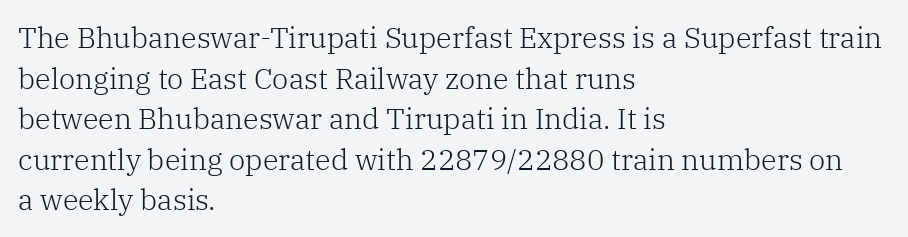
{"serif": "yes", "italic": "no", "bold": "no", "weight": "light", "width": "normal", "stroke_contrast": "low", "x_height": "medium", "monospaced": "no", "underline": "no", "align": "left", "line_spacing": "normal", "line_spacing_ratio": 1.4, "letter_spacing": "normal", "letter_spacing_em": 0.0, "glyph_px": 29}
